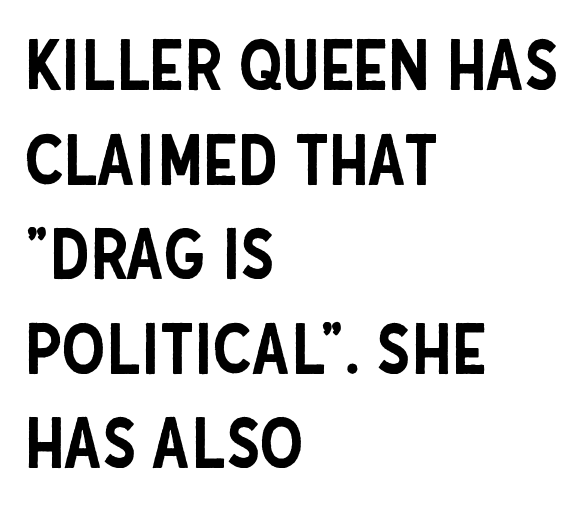
The image shows 69 px condensed sans-serif type, upright; set left-aligned, normal line spacing (1.37x), normal letter spacing, not underlined; low stroke contrast and a large x-height.
